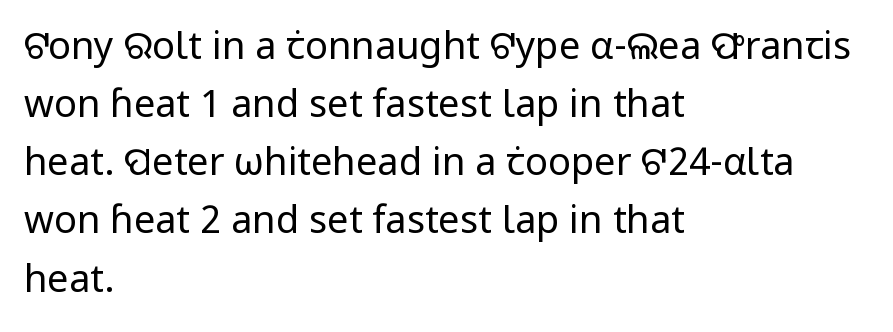
{"serif": "no", "italic": "no", "bold": "no", "weight": "regular", "width": "normal", "stroke_contrast": "low", "x_height": "medium", "monospaced": "no", "underline": "no", "align": "left", "line_spacing": "normal", "line_spacing_ratio": 1.53, "letter_spacing": "normal", "letter_spacing_em": 0.0, "glyph_px": 38}
